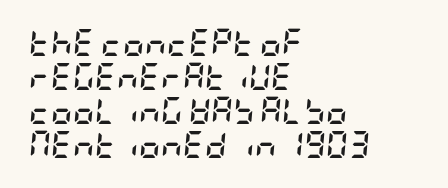
{"italic": "yes", "lean": "right", "slant_degrees": 5, "bold": "yes", "underline": "no", "align": "left", "line_spacing": "normal", "line_spacing_ratio": 1.26, "letter_spacing": "normal", "letter_spacing_em": 0.0, "glyph_px": 27}
